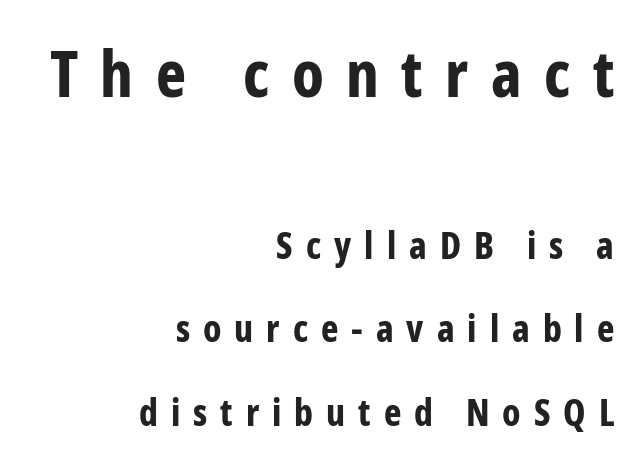
Q: Is the text bold? A: Yes.
Q: Is the text italic (slanted)? A: No, it is upright.
Q: Is the typeface a serif or a sans-serif typeface? A: Sans-serif.
Q: Is the text underlined? A: No.
Q: How is the paragraph aligned? A: Right-aligned.
Q: Is the spacing between letters normal or unusually wide? A: Unusually wide.
Q: Is the spacing between lines tight, normal or loose? A: Loose.
Q: Which block of text is set in a larger size, the first (top) or the second (bottom)? A: The first (top) one.
Q: Width (condensed, normal, or wide)? A: Condensed.
Q: Stroke contrast? A: Low.
Q: x-height? A: Medium.
Q: Monospaced? A: No.
